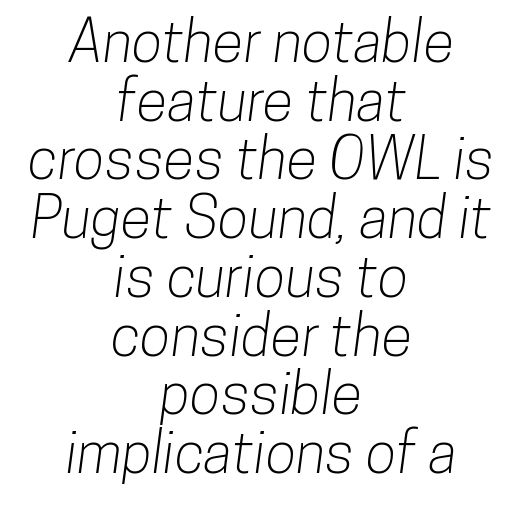
{"serif": "no", "width": "condensed", "stroke_contrast": "low", "x_height": "medium", "monospaced": "no", "underline": "no", "align": "center", "line_spacing": "tight", "line_spacing_ratio": 1.03, "letter_spacing": "normal", "letter_spacing_em": 0.0, "glyph_px": 57}
